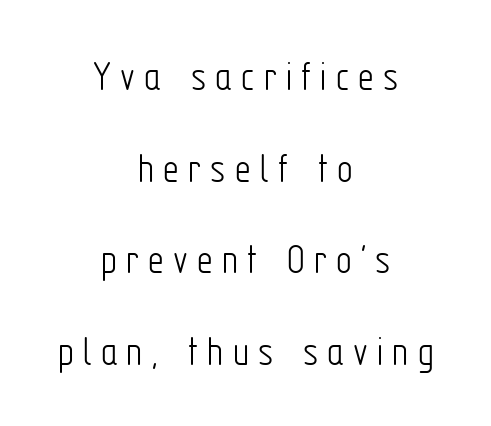
Q: Is the text bold? A: No.
Q: Is the text italic (slanted)? A: No, it is upright.
Q: Is the typeface a serif or a sans-serif typeface? A: Sans-serif.
Q: Is the text underlined? A: No.
Q: How is the paragraph aligned? A: Centered.
Q: Is the spacing between letters normal or unusually wide? A: Unusually wide.
Q: Is the spacing between lines tight, normal or loose? A: Loose.
Q: Width (condensed, normal, or wide)? A: Condensed.
Q: Stroke contrast? A: Low.
Q: x-height? A: Medium.
Q: Monospaced? A: No.
